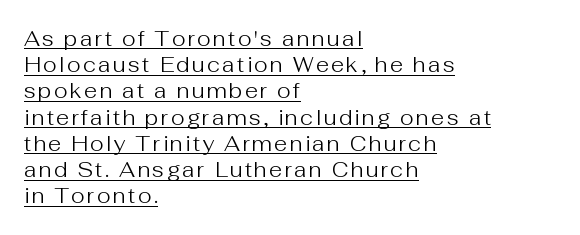
{"italic": "no", "bold": "no", "underline": "yes", "align": "left", "line_spacing": "normal", "line_spacing_ratio": 1.25, "glyph_px": 21}
